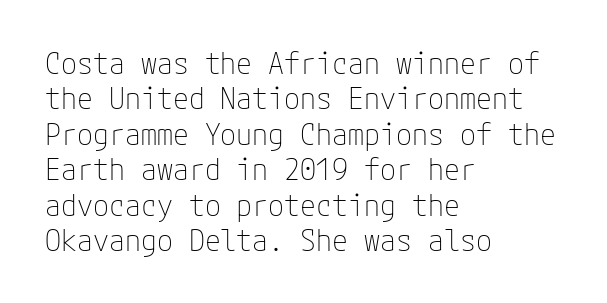
The image shows 29 px thin sans-serif type, upright; set left-aligned, line spacing 1.22x, normal letter spacing, not underlined; low stroke contrast and a medium x-height.
